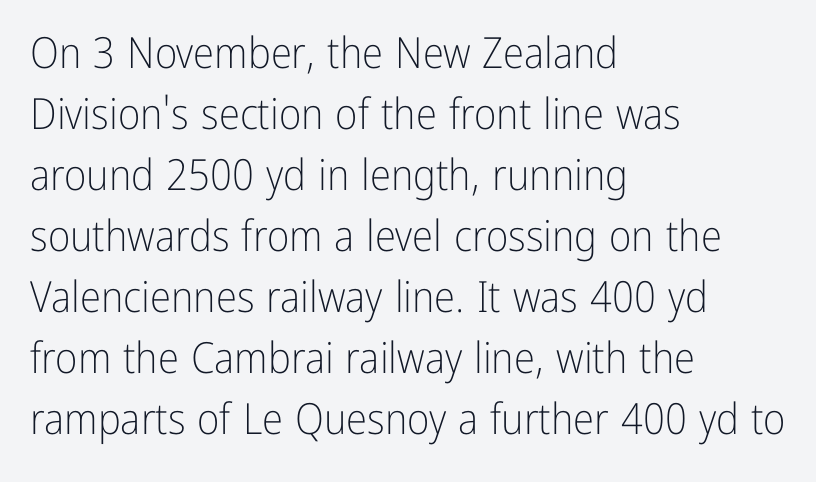
Q: Is the text bold? A: No.
Q: Is the text italic (slanted)? A: No, it is upright.
Q: Is the typeface a serif or a sans-serif typeface? A: Sans-serif.
Q: Is the text underlined? A: No.
Q: How is the paragraph aligned? A: Left-aligned.
Q: Is the spacing between letters normal or unusually wide? A: Normal.
Q: Is the spacing between lines tight, normal or loose? A: Normal.
Q: Width (condensed, normal, or wide)? A: Condensed.
Q: Stroke contrast? A: Low.
Q: x-height? A: Medium.
Q: Monospaced? A: No.
